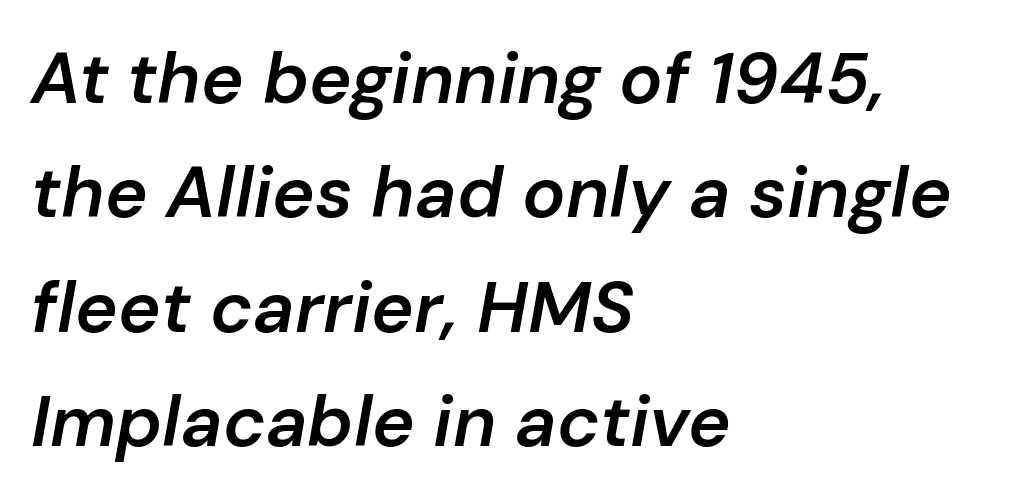
The image shows 72 px semibold type, italic (leaning right); set left-aligned, normal line spacing (1.59x), normal letter spacing, not underlined; low stroke contrast and a medium x-height.
